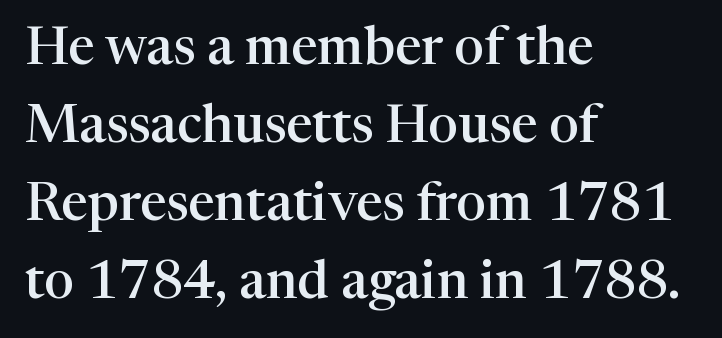
Q: Is the text bold? A: Semi-bold.
Q: Is the text italic (slanted)? A: No, it is upright.
Q: Is the typeface a serif or a sans-serif typeface? A: Serif.
Q: Is the text underlined? A: No.
Q: How is the paragraph aligned? A: Left-aligned.
Q: Is the spacing between letters normal or unusually wide? A: Normal.
Q: Is the spacing between lines tight, normal or loose? A: Normal.
Q: Width (condensed, normal, or wide)? A: Normal.
Q: Stroke contrast? A: High.
Q: x-height? A: Medium.
Q: Monospaced? A: No.
